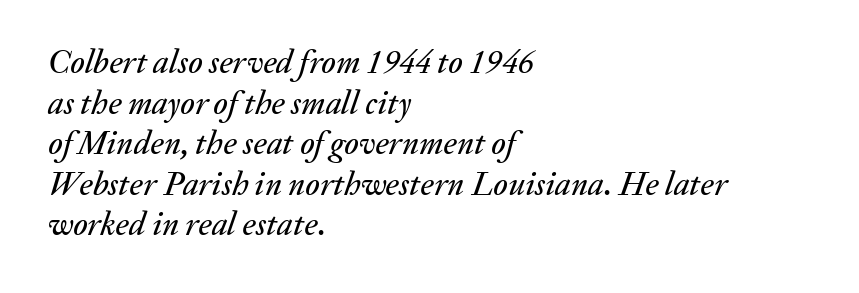
Descenders are the only things crossing below the line. The axis of the letterforms is tilted away from vertical. Compared with a centered layout, this one pins lines to the left instead. Is the letter spacing exaggerated? No — it looks like the ordinary default. Think of a printed novel: that variable character pitch is what you see here.
